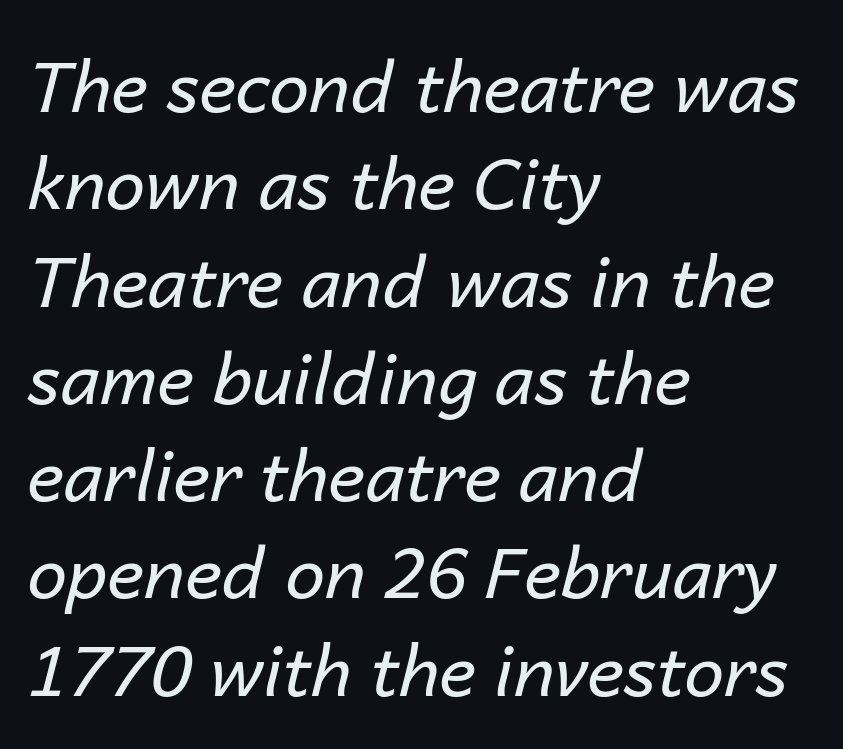
{"italic": "yes", "lean": "right", "slant_degrees": 14, "bold": "no", "weight": "regular", "width": "normal", "stroke_contrast": "low", "x_height": "medium", "monospaced": "no", "underline": "no", "align": "left", "line_spacing": "normal", "line_spacing_ratio": 1.37, "letter_spacing": "normal", "letter_spacing_em": 0.0, "glyph_px": 71}
